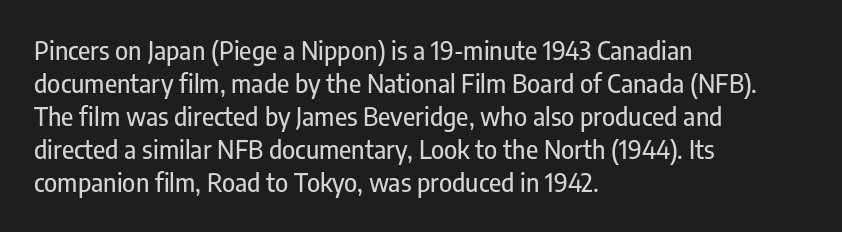
{"italic": "no", "underline": "no", "align": "left", "line_spacing": "normal", "line_spacing_ratio": 1.32, "letter_spacing": "normal", "letter_spacing_em": 0.0, "glyph_px": 25}
